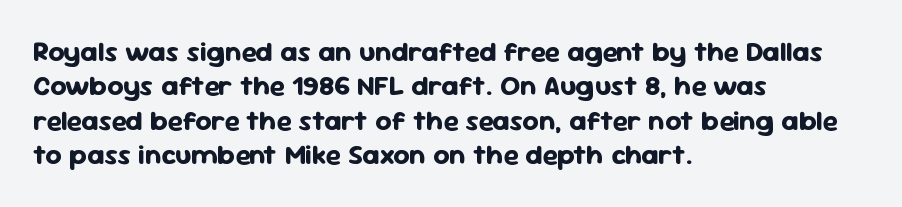
Look at the stroke-to-counter ratio: heavy, a bold. One-word summary of the alignment: left. Is the letter spacing exaggerated? No — it looks like the ordinary default. Look at the bottom of the vertical strokes: they stop flat, with no serifs.
